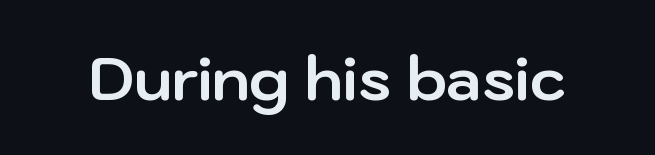
{"serif": "no", "italic": "no", "bold": "yes", "weight": "bold", "width": "normal", "stroke_contrast": "low", "x_height": "medium", "monospaced": "no", "underline": "no", "letter_spacing": "normal", "letter_spacing_em": 0.0, "glyph_px": 60}
